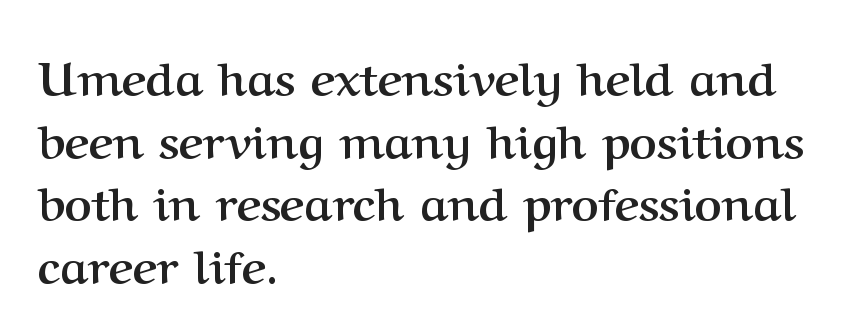
{"serif": "yes", "italic": "no", "bold": "yes", "weight": "semibold", "width": "normal", "stroke_contrast": "medium", "x_height": "medium", "monospaced": "no", "underline": "no", "align": "left", "line_spacing": "normal", "line_spacing_ratio": 1.33, "letter_spacing": "normal", "letter_spacing_em": 0.0, "glyph_px": 47}
